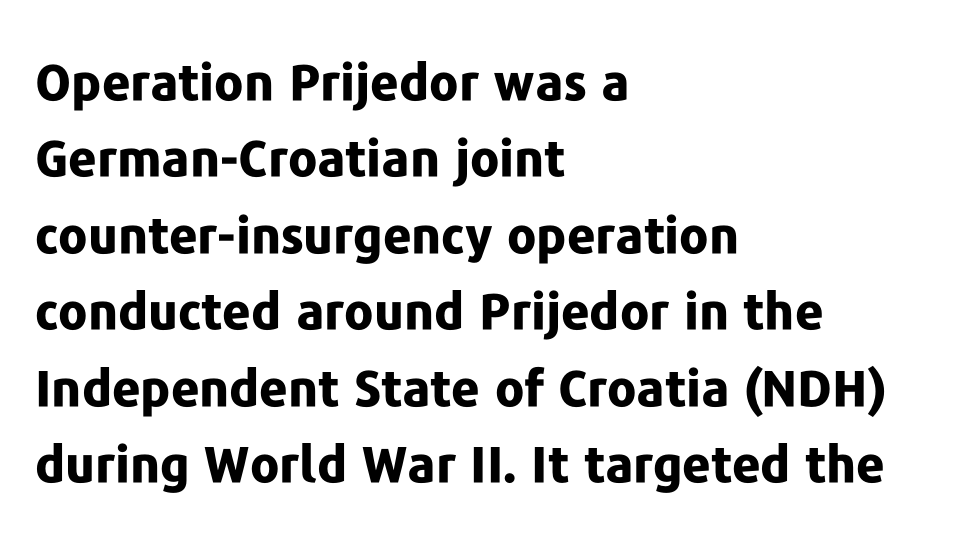
{"serif": "no", "italic": "no", "bold": "yes", "weight": "bold", "width": "normal", "stroke_contrast": "low", "x_height": "medium", "monospaced": "no", "underline": "no", "align": "left", "line_spacing": "normal", "line_spacing_ratio": 1.53, "letter_spacing": "normal", "letter_spacing_em": 0.0, "glyph_px": 50}
